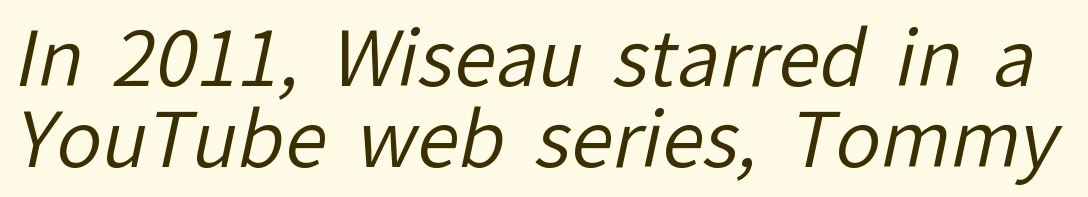
{"serif": "no", "bold": "no", "weight": "regular", "width": "normal", "stroke_contrast": "low", "x_height": "medium", "monospaced": "no", "underline": "no", "line_spacing": "tight", "line_spacing_ratio": 1.07, "letter_spacing": "normal", "letter_spacing_em": 0.0, "glyph_px": 76}
